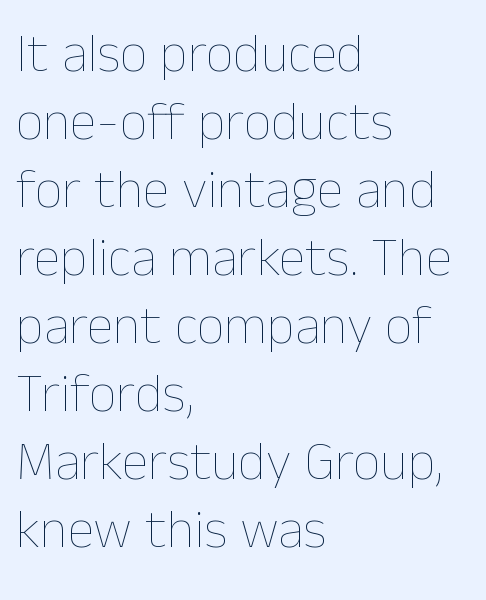
{"italic": "no", "bold": "no", "weight": "thin", "width": "normal", "stroke_contrast": "low", "x_height": "medium", "monospaced": "no", "underline": "no", "align": "left", "line_spacing": "normal", "line_spacing_ratio": 1.26, "letter_spacing": "normal", "letter_spacing_em": 0.0, "glyph_px": 54}
